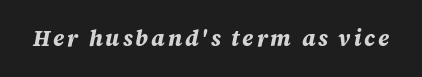
{"italic": "yes", "lean": "right", "slant_degrees": 12, "bold": "yes", "underline": "no", "glyph_px": 22}
